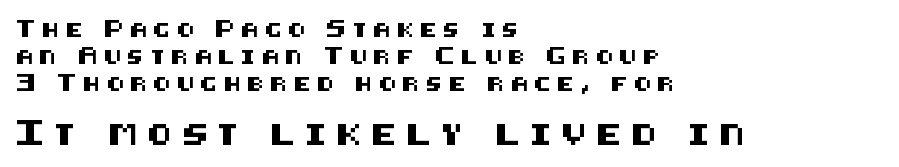
Q: Is the text italic (slanted)? A: No, it is upright.
Q: Is the text underlined? A: No.
Q: How is the paragraph aligned? A: Left-aligned.
Q: Is the spacing between letters normal or unusually wide? A: Unusually wide.
Q: Is the spacing between lines tight, normal or loose? A: Loose.
Q: Which block of text is set in a larger size, the first (top) or the second (bottom)? A: The second (bottom) one.
